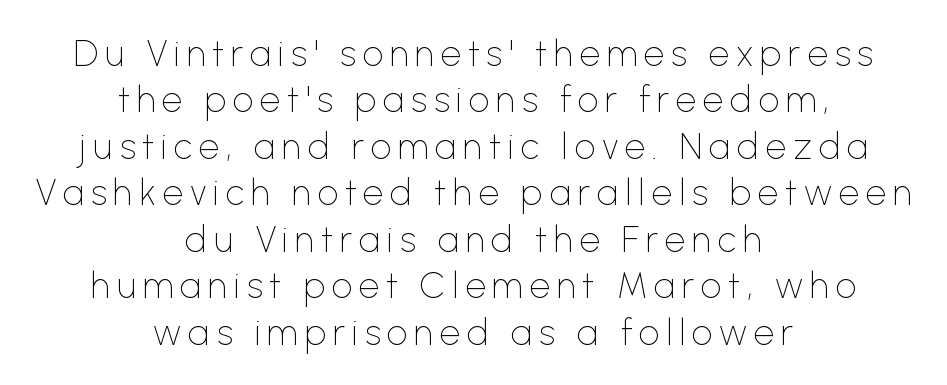
Q: Is the text bold? A: No.
Q: Is the text italic (slanted)? A: No, it is upright.
Q: Is the typeface a serif or a sans-serif typeface? A: Sans-serif.
Q: Is the text underlined? A: No.
Q: How is the paragraph aligned? A: Centered.
Q: Is the spacing between lines tight, normal or loose? A: Normal.
Q: Width (condensed, normal, or wide)? A: Normal.
Q: Stroke contrast? A: Low.
Q: x-height? A: Medium.
Q: Monospaced? A: No.
